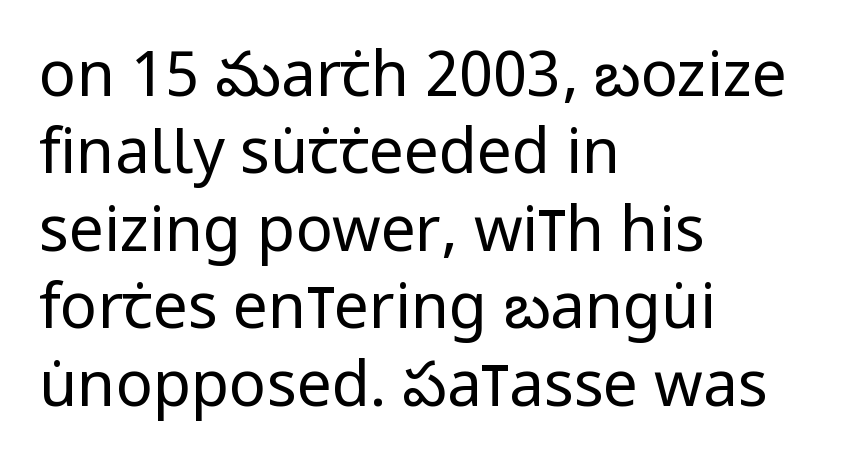
Q: Is the text bold? A: No.
Q: Is the text italic (slanted)? A: No, it is upright.
Q: Is the typeface a serif or a sans-serif typeface? A: Sans-serif.
Q: Is the text underlined? A: No.
Q: How is the paragraph aligned? A: Left-aligned.
Q: Is the spacing between letters normal or unusually wide? A: Normal.
Q: Is the spacing between lines tight, normal or loose? A: Normal.
Q: Width (condensed, normal, or wide)? A: Condensed.
Q: Stroke contrast? A: Low.
Q: x-height? A: Large.
Q: Monospaced? A: No.
